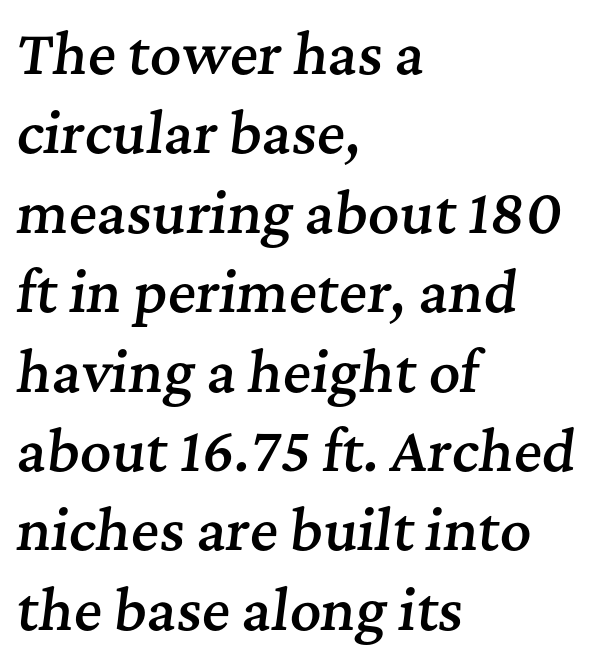
Q: Is the text bold? A: Semi-bold.
Q: Is the text italic (slanted)? A: Yes, it leans right by about 7 degrees.
Q: Is the typeface a serif or a sans-serif typeface? A: Serif.
Q: Is the text underlined? A: No.
Q: How is the paragraph aligned? A: Left-aligned.
Q: Is the spacing between letters normal or unusually wide? A: Normal.
Q: Is the spacing between lines tight, normal or loose? A: Normal.
Q: Width (condensed, normal, or wide)? A: Normal.
Q: Stroke contrast? A: Medium.
Q: x-height? A: Medium.
Q: Monospaced? A: No.
